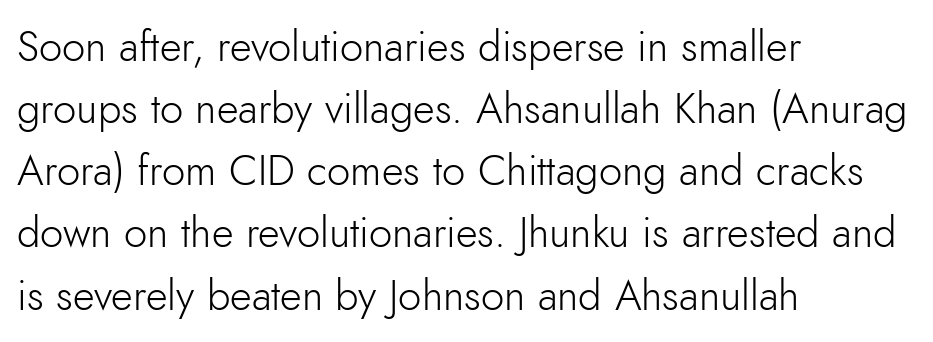
The image shows 42 px light sans-serif type, upright; set left-aligned, normal line spacing (1.48x), normal letter spacing, not underlined; low stroke contrast and a small x-height.
